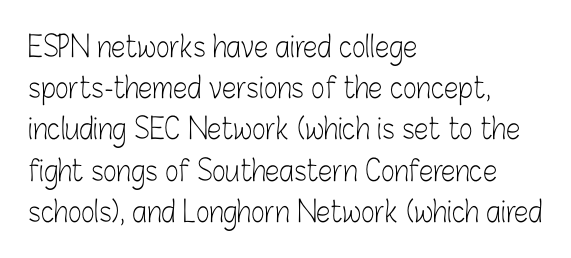
It's the straight-up-and-down kind of type. This sample has the flowing, uneven cadence of proportional lettering. The rendering keeps characters at their native spacing. To sum up the face: it is a sans, with no serifs.
